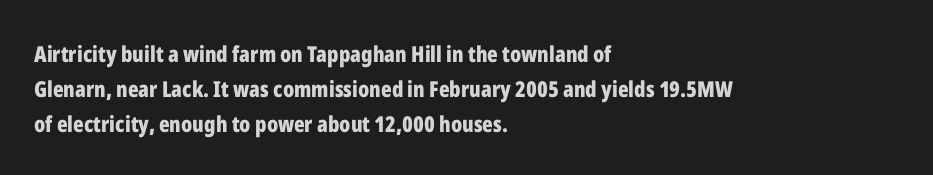
{"italic": "no", "bold": "yes", "underline": "no", "align": "left", "line_spacing": "normal", "line_spacing_ratio": 1.6, "letter_spacing": "normal", "letter_spacing_em": 0.0, "glyph_px": 22}
